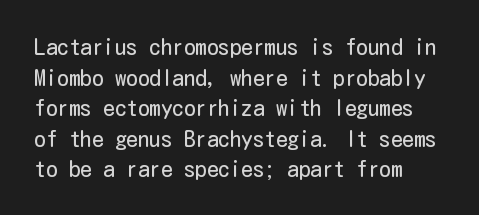
{"italic": "no", "bold": "no", "underline": "no", "align": "left", "line_spacing": "normal", "line_spacing_ratio": 1.33, "letter_spacing": "normal", "letter_spacing_em": 0.0, "glyph_px": 23}
